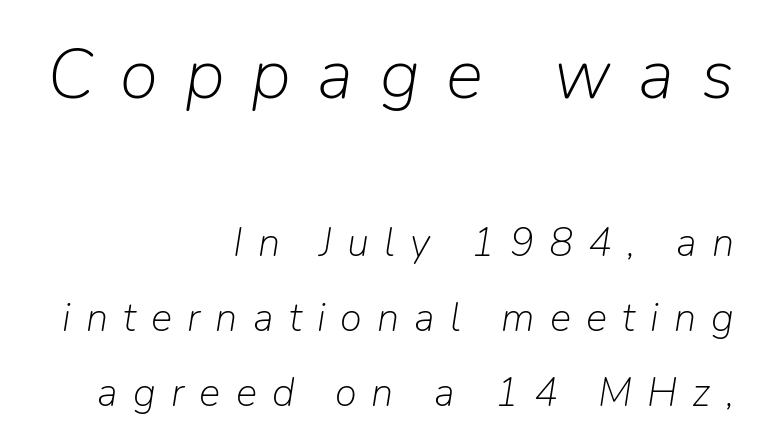
Honestly, the letter spacing is so wide it's the main thing you notice. Is the block centered? No — it sits flush against the right margin. The text carries the slant typical of an italic or oblique font. The designer gave the opening block more size than the closing block.
